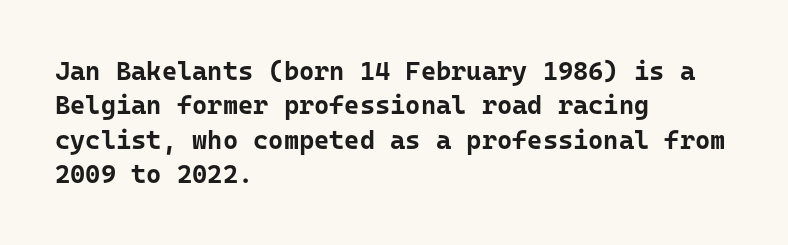
The image shows 26 px bold type, upright; set left-aligned, normal line spacing (1.32x), normal letter spacing, not underlined.
